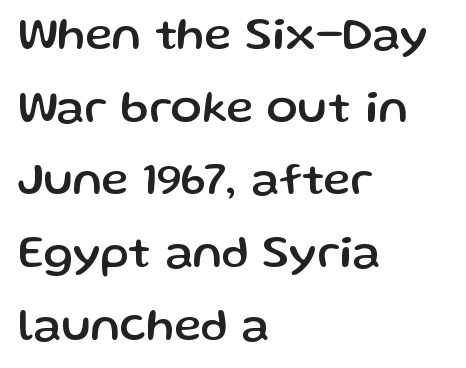
This rendering employs a face without finishing strokes, i.e., a sans-serif. Proportional: the letters do not fall into vertical columns. In terms of posture, this sample is upright. The specimen omits any rule beneath the text block's lines. Whoever set this chose a conventional vertical rhythm. The rendering keeps characters at their native spacing.
